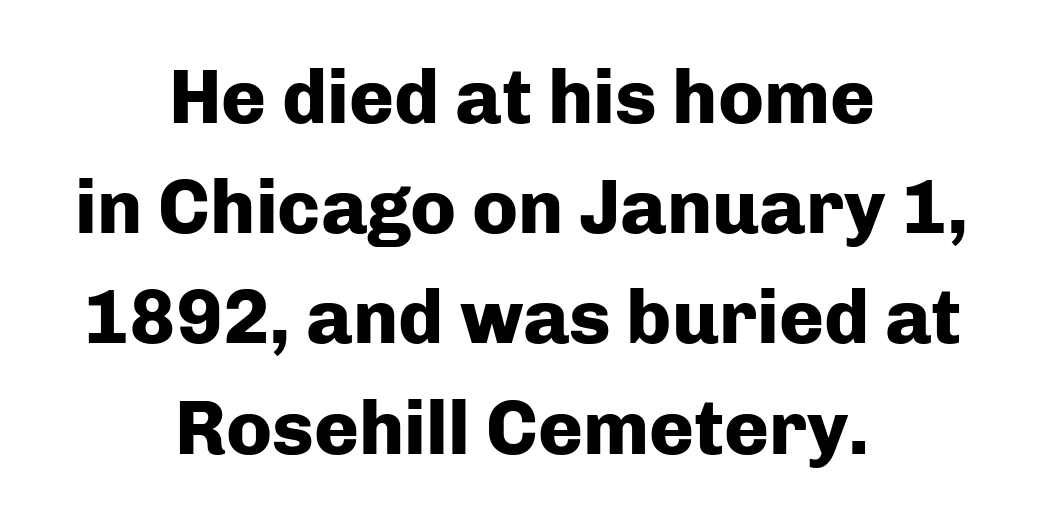
Q: Is the text bold? A: Yes.
Q: Is the text italic (slanted)? A: No, it is upright.
Q: Is the typeface a serif or a sans-serif typeface? A: Sans-serif.
Q: Is the text underlined? A: No.
Q: How is the paragraph aligned? A: Centered.
Q: Is the spacing between letters normal or unusually wide? A: Normal.
Q: Is the spacing between lines tight, normal or loose? A: Normal.
Q: Width (condensed, normal, or wide)? A: Normal.
Q: Stroke contrast? A: Low.
Q: x-height? A: Medium.
Q: Monospaced? A: No.
